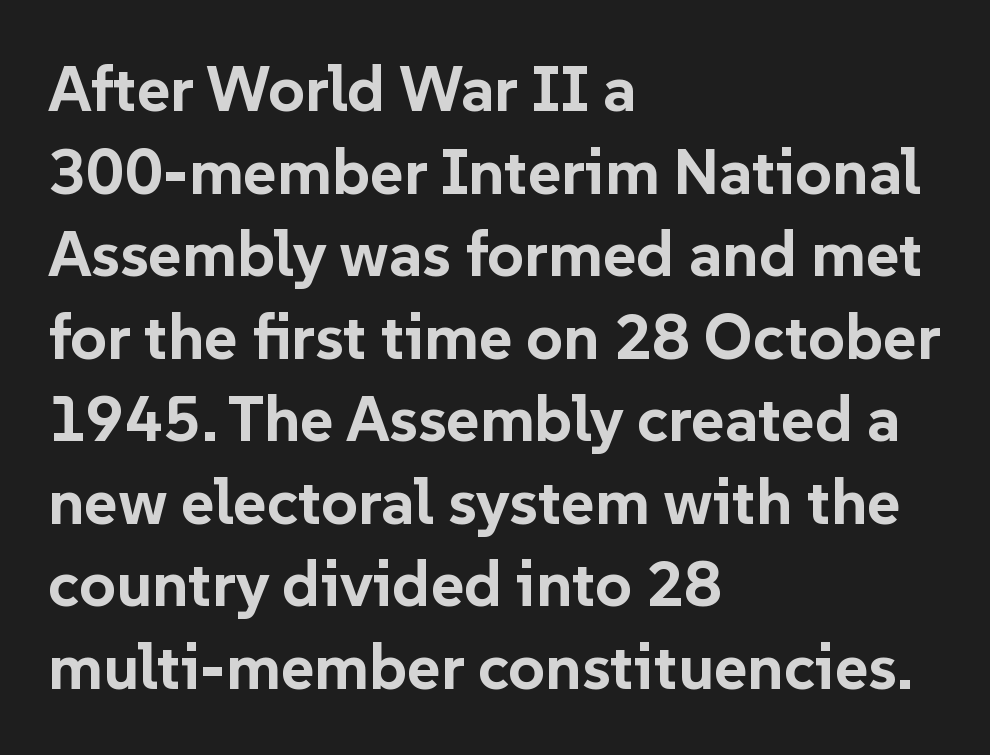
The image shows 64 px bold sans-serif type, upright; set left-aligned, normal line spacing (1.29x), normal letter spacing, not underlined; low stroke contrast and a medium x-height.
